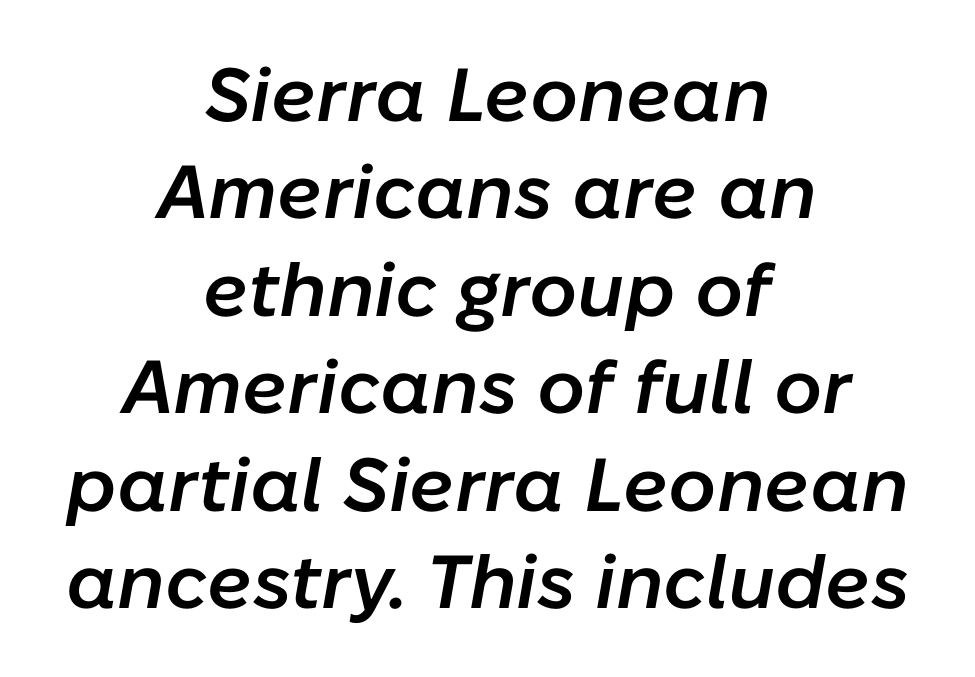
{"italic": "yes", "lean": "right", "slant_degrees": 10, "bold": "semi", "weight": "semibold", "width": "normal", "stroke_contrast": "low", "x_height": "medium", "monospaced": "no", "underline": "no", "align": "center", "line_spacing": "normal", "line_spacing_ratio": 1.3, "letter_spacing": "normal", "letter_spacing_em": 0.0, "glyph_px": 75}
